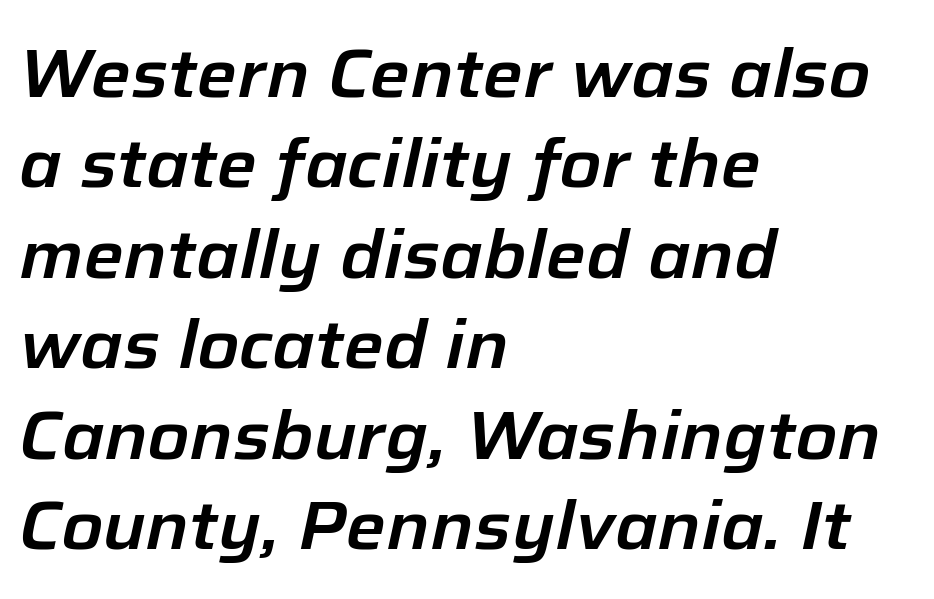
{"italic": "yes", "lean": "right", "slant_degrees": 12, "width": "normal", "stroke_contrast": "low", "x_height": "medium", "monospaced": "no", "underline": "no", "align": "left", "line_spacing": "normal", "line_spacing_ratio": 1.33, "letter_spacing": "normal", "letter_spacing_em": 0.0, "glyph_px": 68}
